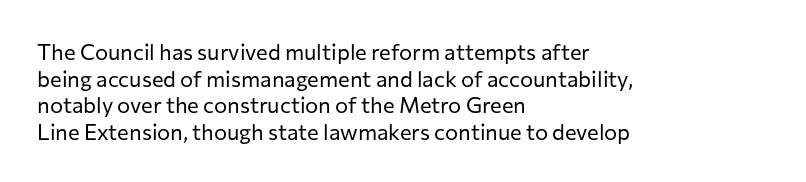
Q: Is the text bold? A: No.
Q: Is the text italic (slanted)? A: No, it is upright.
Q: Is the text underlined? A: No.
Q: How is the paragraph aligned? A: Left-aligned.
Q: Is the spacing between letters normal or unusually wide? A: Normal.
